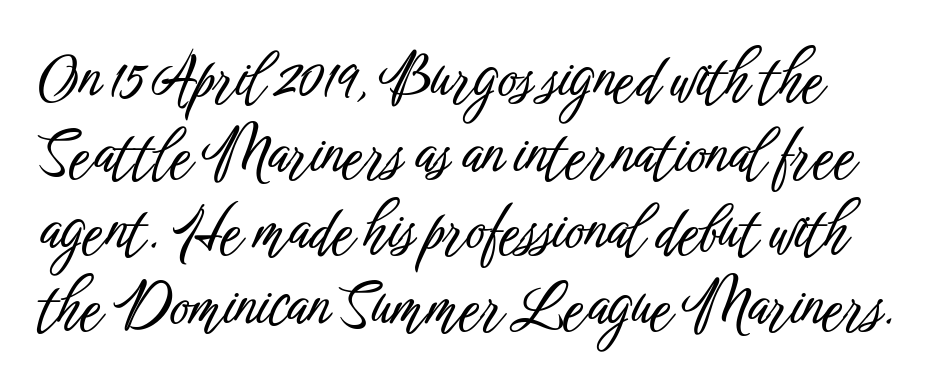
What stands out about the letter spacing? Nothing — it is the standard amount. This sample has the flowing, uneven cadence of proportional lettering. Rule under the text: the space is simply empty.
